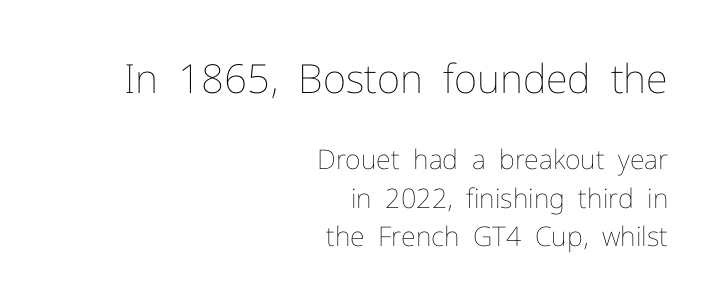
Q: Is the text bold? A: No.
Q: Is the text italic (slanted)? A: No, it is upright.
Q: Is the text underlined? A: No.
Q: How is the paragraph aligned? A: Right-aligned.
Q: Is the spacing between letters normal or unusually wide? A: Normal.
Q: Is the spacing between lines tight, normal or loose? A: Normal.
Q: Which block of text is set in a larger size, the first (top) or the second (bottom)? A: The first (top) one.
Q: Width (condensed, normal, or wide)? A: Normal.
Q: Stroke contrast? A: Low.
Q: x-height? A: Medium.
Q: Monospaced? A: No.
